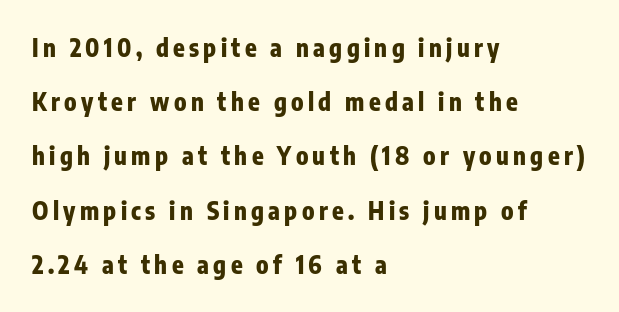
The image shows 24 px bold type, upright; set left-aligned, loose line spacing (2.26x), not underlined.
